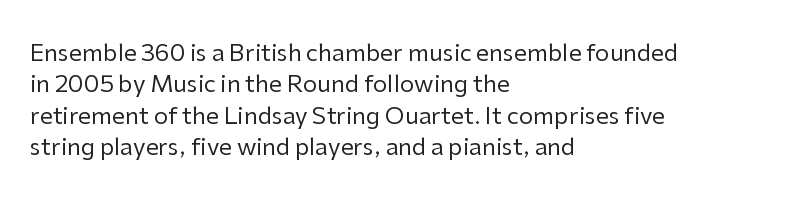
The image shows 23 px text type, upright; set left-aligned, normal line spacing (1.36x), normal letter spacing, not underlined.
